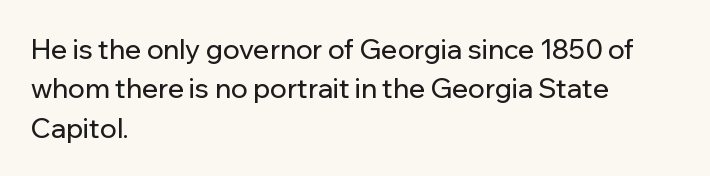
Rule under the text: the space is simply empty. The passage is arranged the way most books set body copy — flush left. This is the regular roman posture of the typeface. Default kerning and tracking; the words read as compact shapes.
